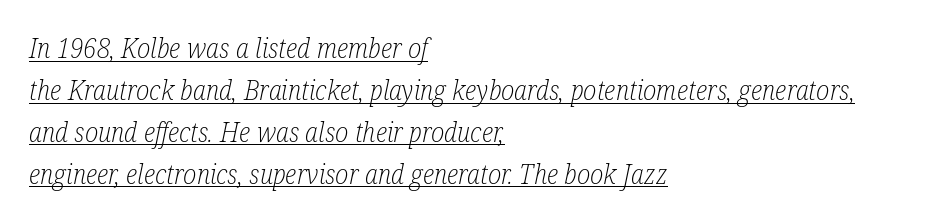
Q: Is the text bold? A: No.
Q: Is the text italic (slanted)? A: Yes, it leans right by about 12 degrees.
Q: Is the text underlined? A: Yes.
Q: How is the paragraph aligned? A: Left-aligned.
Q: Is the spacing between letters normal or unusually wide? A: Normal.
Q: Is the spacing between lines tight, normal or loose? A: Normal.
